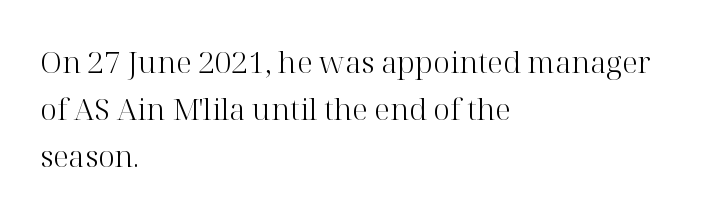
{"serif": "yes", "italic": "no", "bold": "no", "weight": "light", "width": "normal", "stroke_contrast": "high", "x_height": "medium", "monospaced": "no", "underline": "no", "align": "left", "line_spacing": "normal", "line_spacing_ratio": 1.57, "letter_spacing": "normal", "letter_spacing_em": 0.0, "glyph_px": 30}
